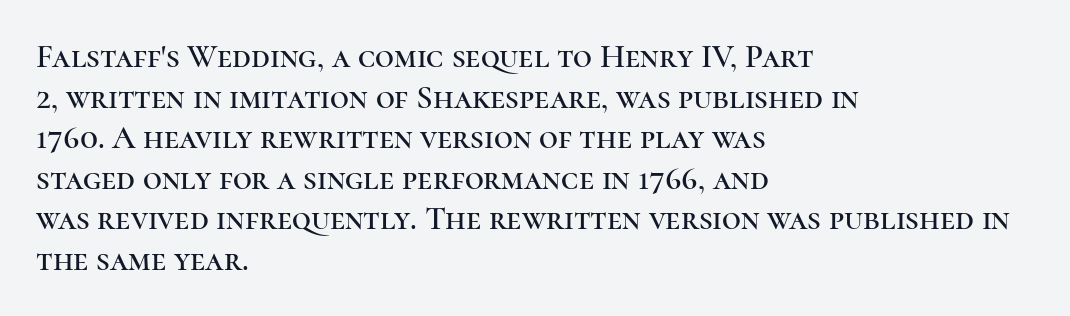
Designer's note — italics off, roman on. Spacing verdict: proportional, widths tailored to each character. No word sits above an underline. This sample uses a serif face. The lines in this sample share a left origin and differ only in where they stop. A typesetter would call this zero additional tracking.
